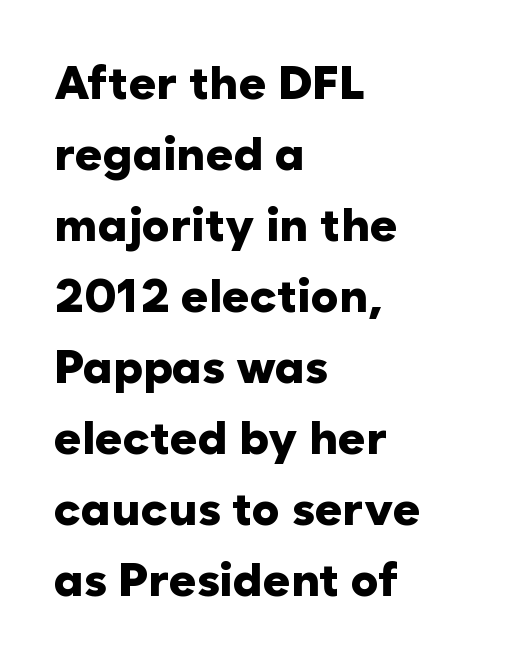
Each row of text sits above clean, open space. A student would call this left alignment; a typographer would say flush left, rag right. The strokes are fattened all the way to bold. Look at the tracking — it's just the regular setting, nothing added. No italicization has been applied; the sample stays upright.
